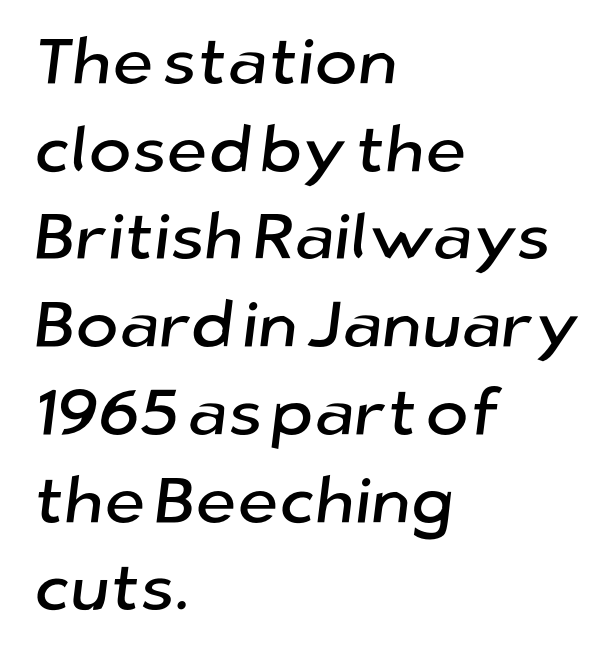
The image shows 65 px sans-serif type; set left-aligned, normal line spacing (1.35x), normal letter spacing, not underlined; low stroke contrast and a medium x-height.
